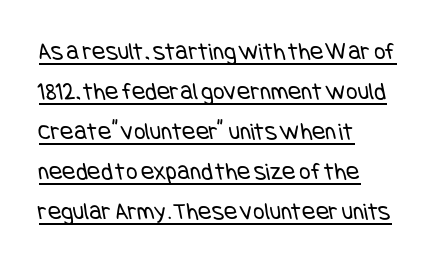
The image shows 25 px text type; set left-aligned, normal line spacing (1.6x), normal letter spacing, underlined.
